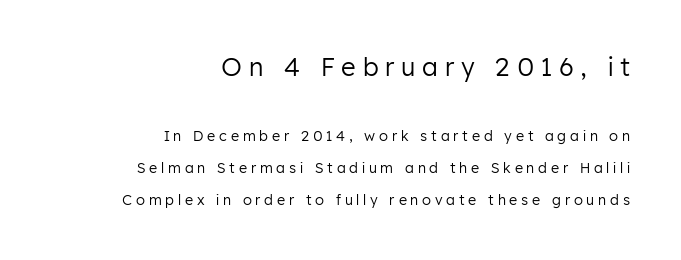
The image shows 25 px text type, upright; set right-aligned, loose line spacing (2.26x), unusually wide letter spacing (+0.27 em), not underlined; the first (top) block is 1.79x larger.
